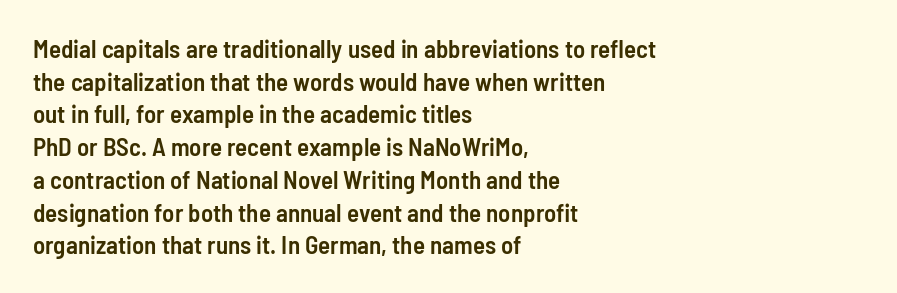
Short and long lines alike share a common starting point at left. Notice how the stems are strictly vertical — no italics here. Default kerning and tracking; the words read as compact shapes. Typesetter's note: demi weight, one step under bold.
